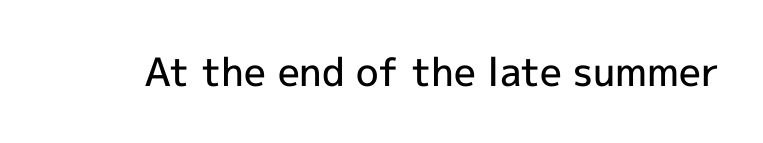
{"serif": "no", "italic": "no", "bold": "semi", "weight": "semibold", "width": "normal", "x_height": "medium", "monospaced": "no", "underline": "no", "letter_spacing": "normal", "letter_spacing_em": 0.0, "glyph_px": 39}
